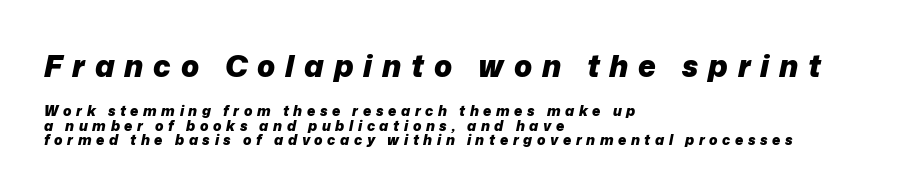
You can tell it's italic because the verticals aren't actually vertical. The lines in this sample share a left origin and differ only in where they stop. Character size in the leading block exceeds that of the trailing block. The string is rendered with underlining switched off.
